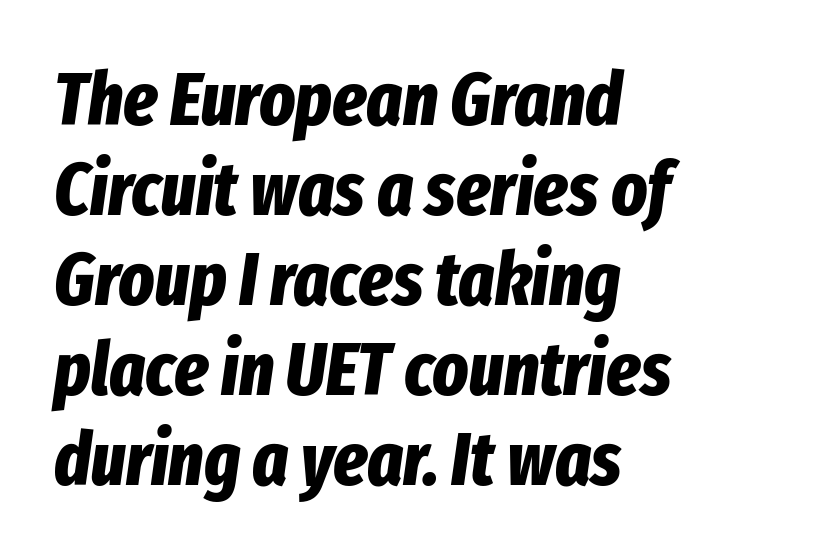
Quick note: italic. Letter spacing: default. Do the characters align in a grid? No, the font is proportional. Descenders hang freely into open space. Does the copy run flush right? No — it runs flush left.
